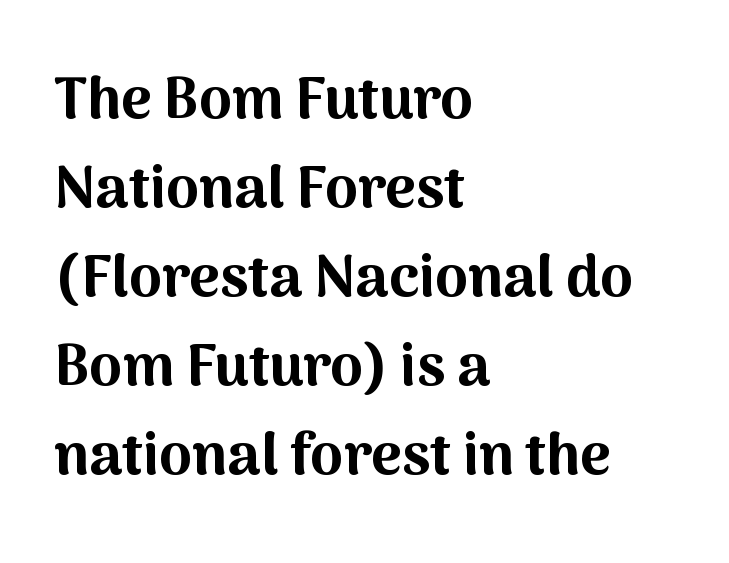
The image shows 59 px bold sans-serif type, upright; set left-aligned, normal line spacing (1.51x), normal letter spacing, not underlined; medium stroke contrast and a medium x-height.
